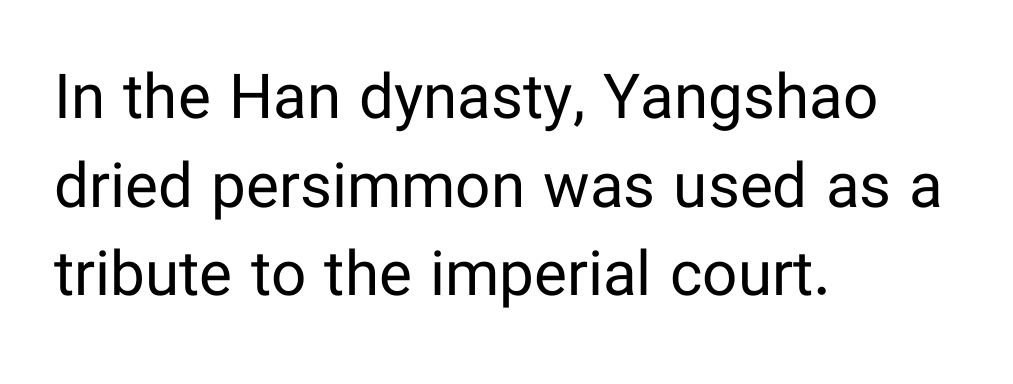
{"serif": "no", "italic": "no", "bold": "no", "weight": "regular", "width": "normal", "stroke_contrast": "low", "x_height": "medium", "monospaced": "no", "underline": "no", "align": "left", "line_spacing": "normal", "line_spacing_ratio": 1.43, "letter_spacing": "normal", "letter_spacing_em": 0.0, "glyph_px": 62}
